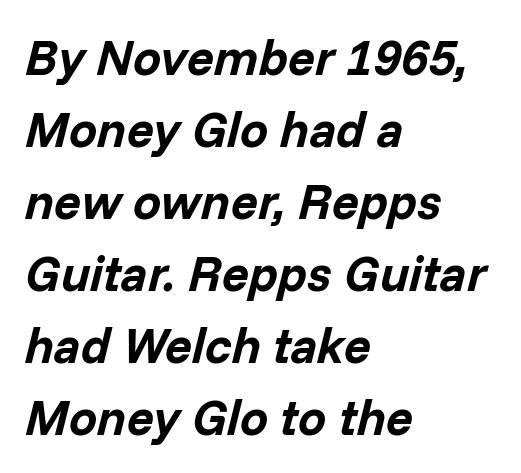
{"italic": "yes", "lean": "right", "slant_degrees": 14, "bold": "yes", "weight": "bold", "width": "normal", "stroke_contrast": "low", "x_height": "medium", "monospaced": "no", "underline": "no", "align": "left", "line_spacing": "normal", "line_spacing_ratio": 1.44, "letter_spacing": "normal", "letter_spacing_em": 0.0, "glyph_px": 50}
